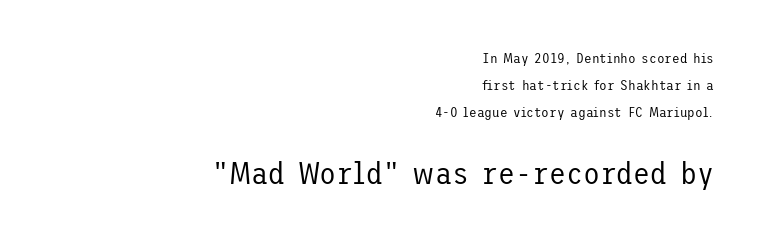
The image shows 31 px regular-weight sans-serif type, upright; set right-aligned, loose line spacing (1.92x), normal letter spacing, not underlined; the second (bottom) block is 2.21x larger; low stroke contrast and a medium x-height.
